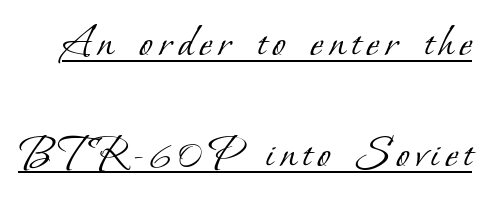
The image shows 48 px light serif type; set loose line spacing (2.32x), underlined; low stroke contrast and a small x-height.
